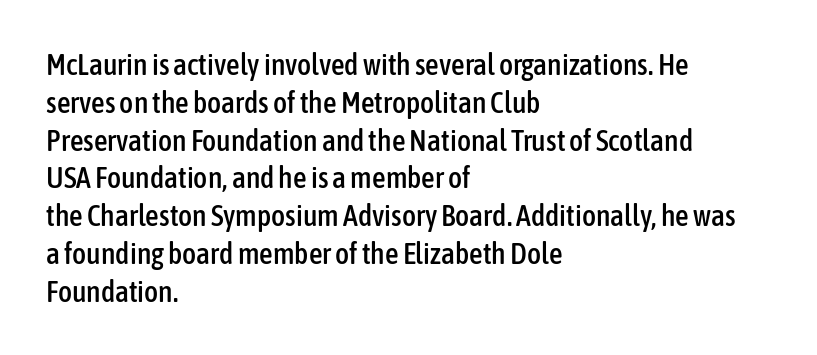
Notice how descenders clear the ascenders below comfortably — that's standard leading. Has an underline been added? It has not. The face used here is rendered with its standard letterfit. Font category for this specimen: sans-serif. Do the characters align in a grid? No, the font is proportional. The lettering holds an erect, upright posture throughout.
